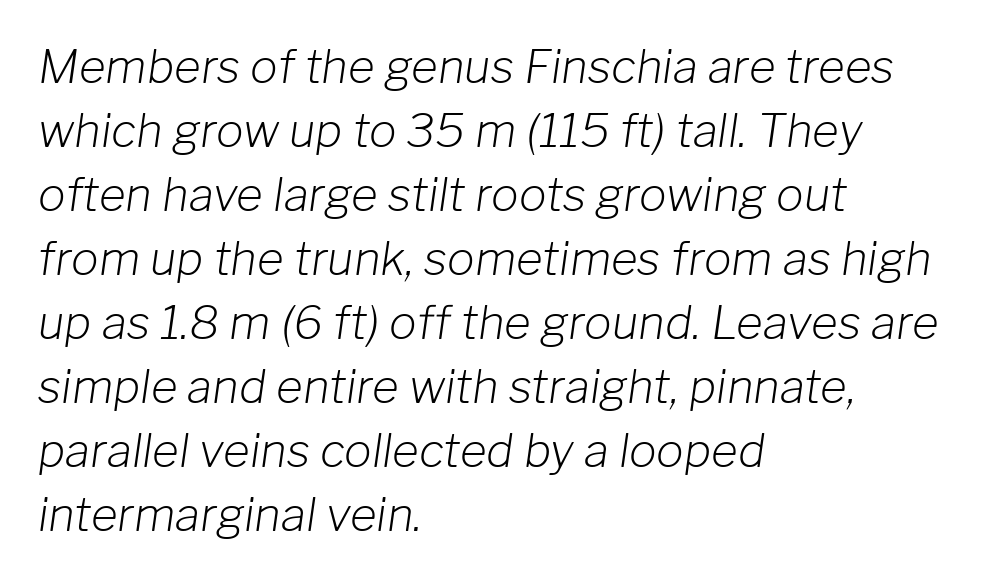
{"italic": "yes", "lean": "right", "slant_degrees": 8, "bold": "no", "weight": "light", "width": "normal", "stroke_contrast": "low", "x_height": "medium", "monospaced": "no", "underline": "no", "align": "left", "line_spacing": "normal", "line_spacing_ratio": 1.39, "letter_spacing": "normal", "letter_spacing_em": 0.0, "glyph_px": 46}
